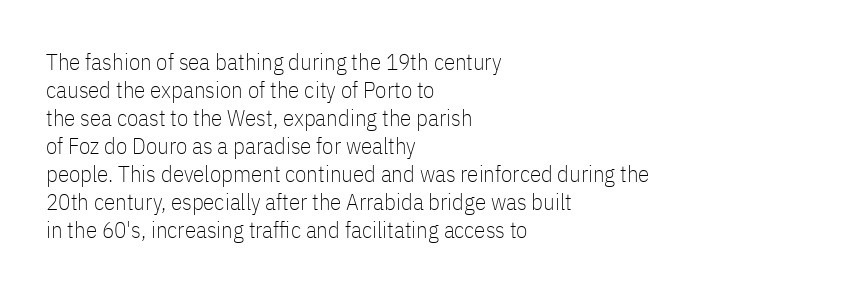
The image shows 23 px text type, upright; set left-aligned, line spacing 1.22x, normal letter spacing, not underlined.
